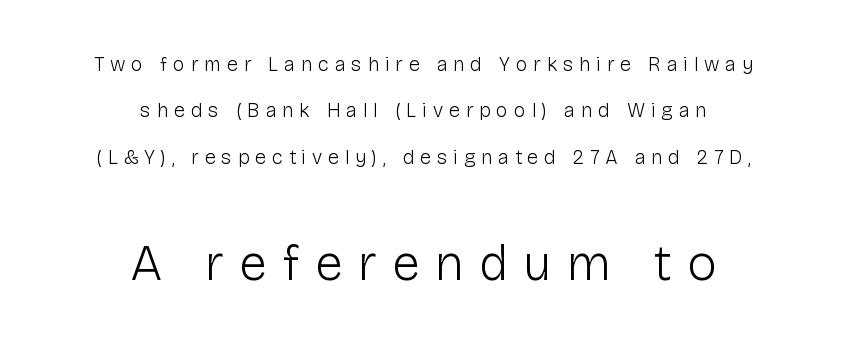
Horizontal bands of white between lines are thick stripes. Honestly, there is no underline to notice here at all. Someone cranked the tracking dial way up on this one. Heft: none added — not bold. Stroke terminals: plain, sans-serif.
